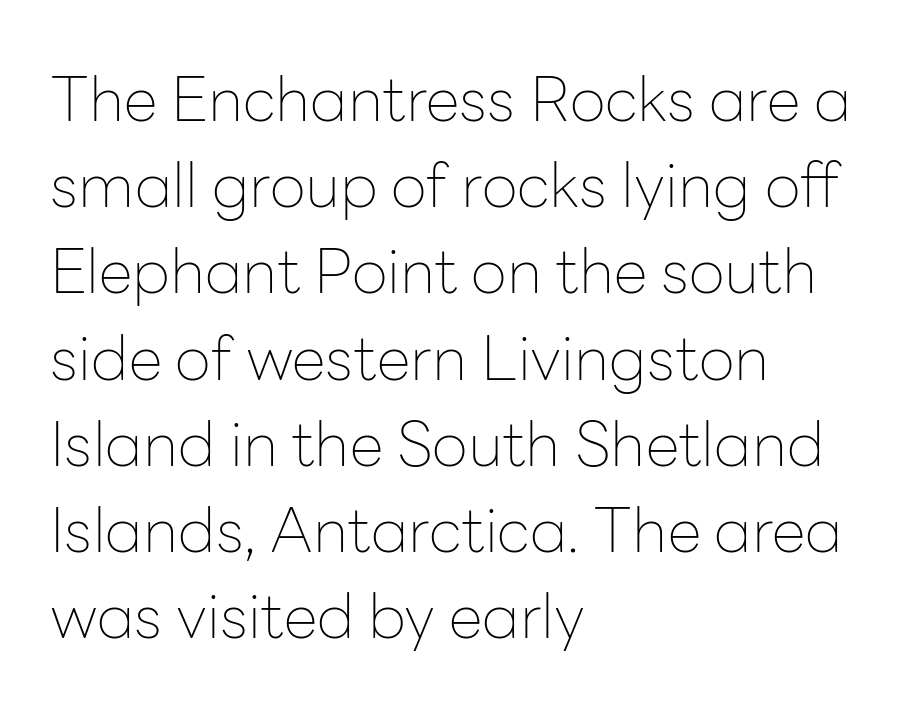
The strip under each line holds only bare page. Is this a heavy cut? Hardly; it is regular or lighter. The passage is arranged the way most books set body copy — flush left. I'd call this a sans setting — the letters go barefoot.
